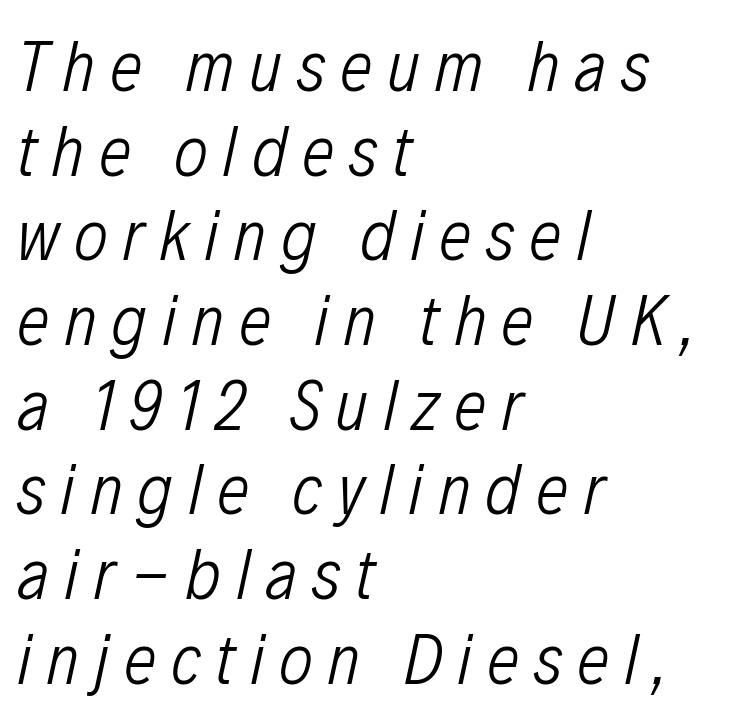
Q: Is the text bold? A: No.
Q: Is the text italic (slanted)? A: Yes, it leans right by about 12 degrees.
Q: Is the text underlined? A: No.
Q: How is the paragraph aligned? A: Left-aligned.
Q: Is the spacing between letters normal or unusually wide? A: Unusually wide.
Q: Width (condensed, normal, or wide)? A: Condensed.
Q: Stroke contrast? A: Low.
Q: x-height? A: Medium.
Q: Monospaced? A: No.
